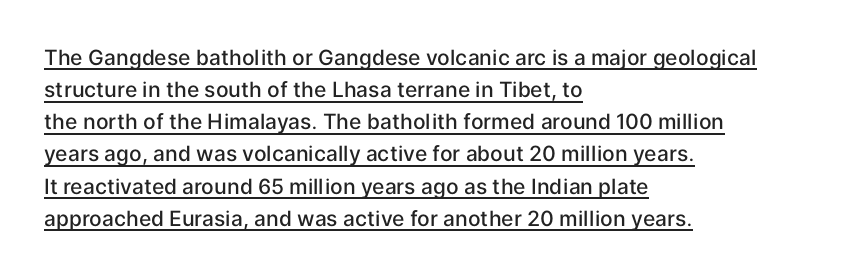
The image shows 21 px text type, upright; set left-aligned, normal line spacing (1.53x), normal letter spacing, underlined.
